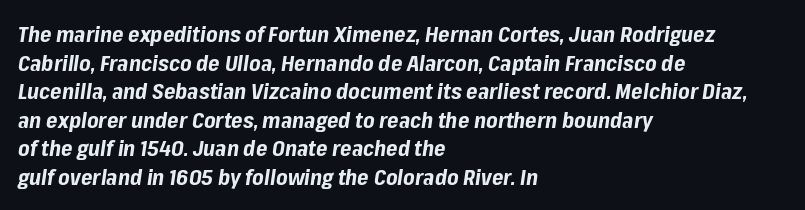
The image shows 22 px bold type, italic (leaning right); set left-aligned, normal line spacing (1.3x), normal letter spacing, not underlined.
